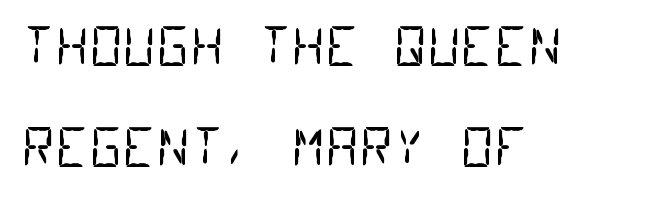
One glance says open: line gaps are wider than usual. Typeset ragged right — the left edge is the straight one. Looks like terminal output: every glyph gets an equal slot. The rendering keeps characters at their native spacing. On a weight scale, this lands at 450 or below. Descenders are the only things crossing below the line.
